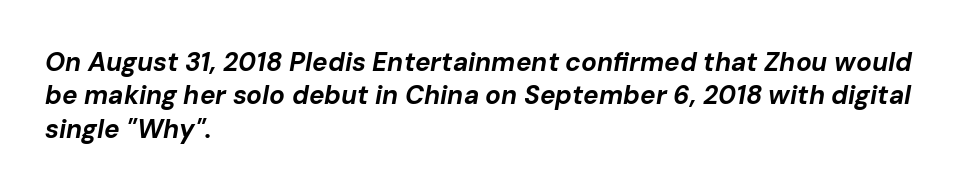
{"italic": "yes", "lean": "right", "slant_degrees": 10, "bold": "yes", "underline": "no", "align": "left", "line_spacing": "normal", "line_spacing_ratio": 1.28, "letter_spacing": "normal", "letter_spacing_em": 0.0, "glyph_px": 26}
